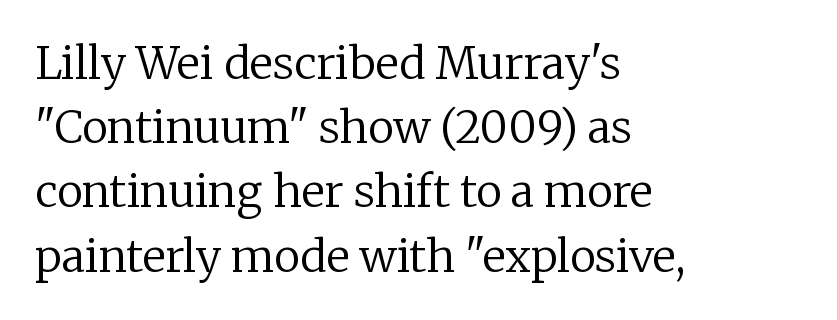
{"serif": "yes", "italic": "no", "bold": "no", "weight": "regular", "width": "normal", "stroke_contrast": "low", "x_height": "medium", "monospaced": "no", "underline": "no", "align": "left", "line_spacing": "normal", "line_spacing_ratio": 1.46, "letter_spacing": "normal", "letter_spacing_em": 0.0, "glyph_px": 44}
